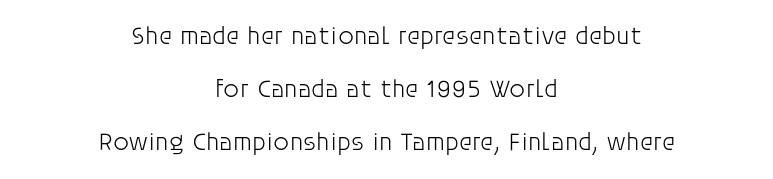
Q: Is the text bold? A: No.
Q: Is the text italic (slanted)? A: No, it is upright.
Q: Is the text underlined? A: No.
Q: How is the paragraph aligned? A: Centered.
Q: Is the spacing between letters normal or unusually wide? A: Normal.
Q: Is the spacing between lines tight, normal or loose? A: Loose.
